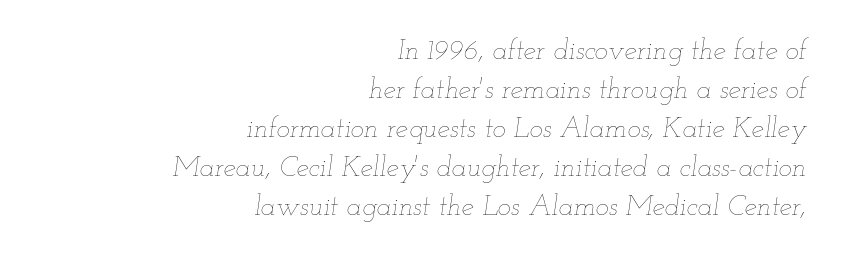
The image shows 28 px thin, wide type, italic (leaning right); set right-aligned, normal line spacing (1.39x), normal letter spacing, not underlined; low stroke contrast and a small x-height.
